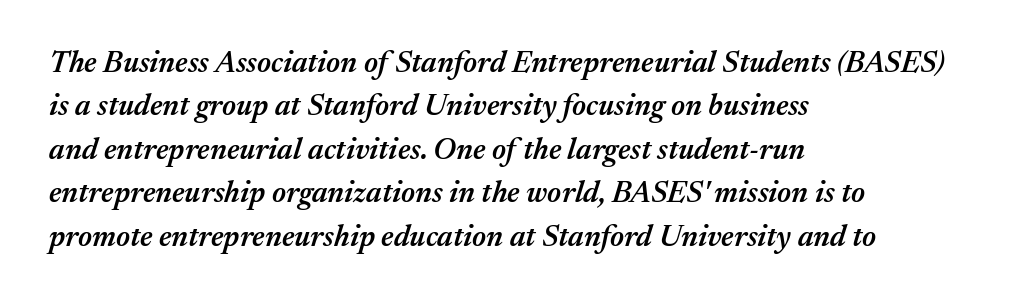
Leading: standard. These lines were composed using italics. The font is running at a semibold setting, under full bold. These lines are set flush left with a ragged right edge.
